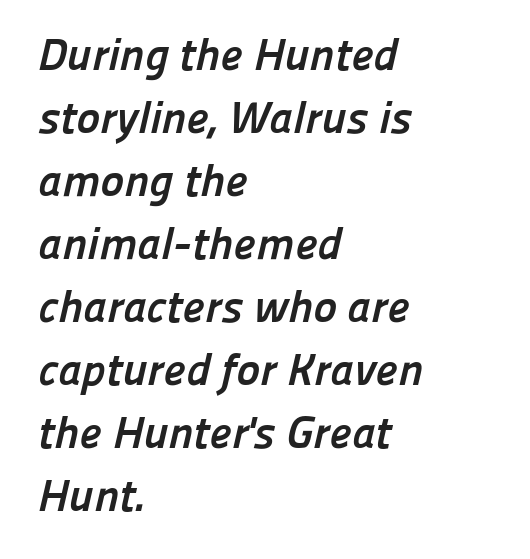
The space beneath each line is pristine and unruled. Heavy-handed strokes throughout: this text is bold. The block of text has a typical density, with ordinary space between rows. This sample uses plain, unmodified letter spacing. Spacing verdict: proportional, widths tailored to each character. Stroke terminals: plain, sans-serif.
